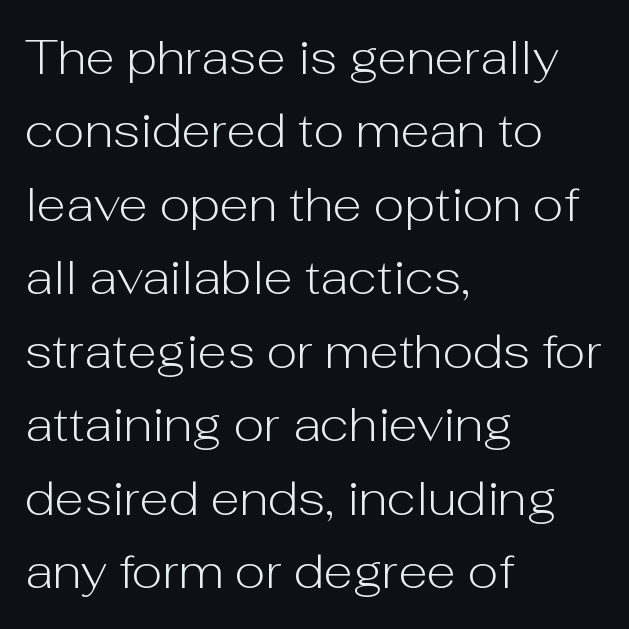
{"serif": "no", "italic": "no", "bold": "no", "weight": "light", "width": "normal", "stroke_contrast": "low", "x_height": "medium", "monospaced": "no", "underline": "no", "align": "left", "line_spacing": "normal", "line_spacing_ratio": 1.53, "letter_spacing": "normal", "letter_spacing_em": 0.0, "glyph_px": 48}
